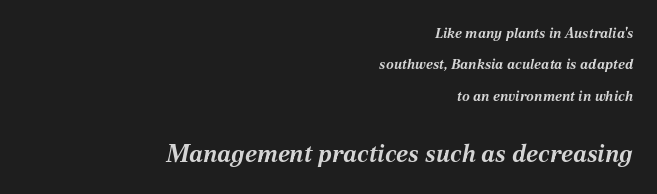
The image shows 24 px bold type, italic (leaning right); set right-aligned, loose line spacing (2.25x), normal letter spacing, not underlined; the second (bottom) block is 1.71x larger.
